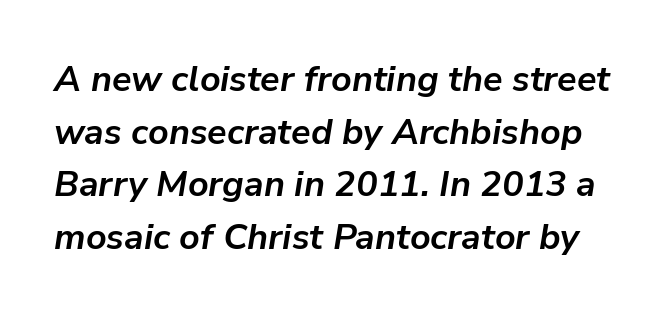
{"italic": "yes", "lean": "right", "slant_degrees": 9, "bold": "yes", "weight": "semibold", "width": "normal", "stroke_contrast": "low", "x_height": "medium", "monospaced": "no", "underline": "no", "line_spacing": "normal", "line_spacing_ratio": 1.46, "letter_spacing": "normal", "letter_spacing_em": 0.0, "glyph_px": 36}
